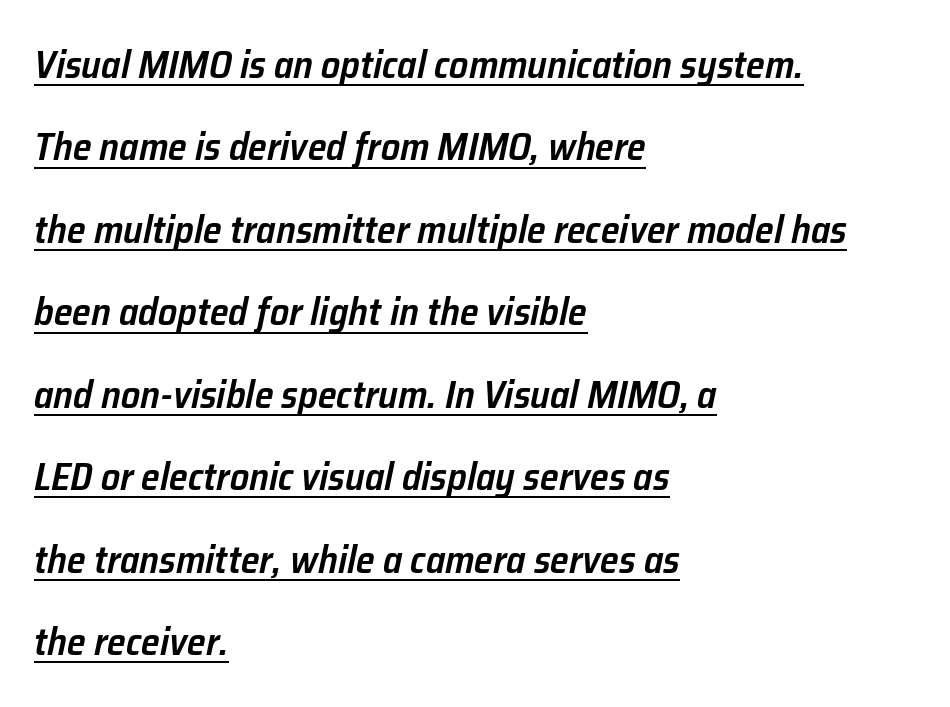
{"italic": "yes", "lean": "right", "slant_degrees": 12, "bold": "semi", "weight": "semibold", "width": "normal", "stroke_contrast": "low", "x_height": "medium", "monospaced": "no", "underline": "yes", "align": "left", "line_spacing": "loose", "line_spacing_ratio": 2.17, "letter_spacing": "normal", "letter_spacing_em": 0.0, "glyph_px": 38}
